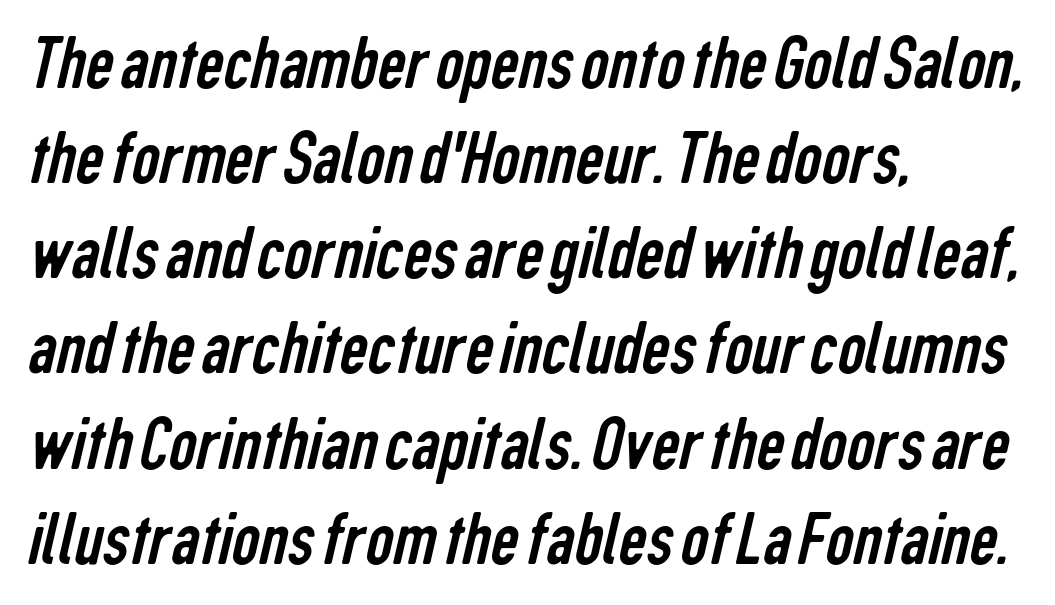
{"serif": "no", "bold": "no", "weight": "regular", "width": "condensed", "stroke_contrast": "low", "x_height": "medium", "monospaced": "no", "underline": "no", "align": "left", "line_spacing_ratio": 1.22, "letter_spacing": "normal", "letter_spacing_em": 0.0, "glyph_px": 78}
